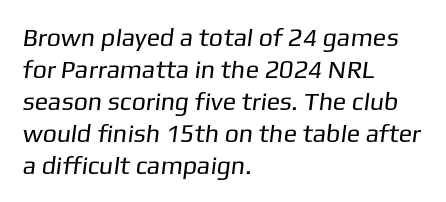
The typeface has the unassuming heft of standard copy or less. Spacing between characters is what you'd get straight out of the box. Short and long lines alike share a common starting point at left. Does the leading feel generous? No, just average.
